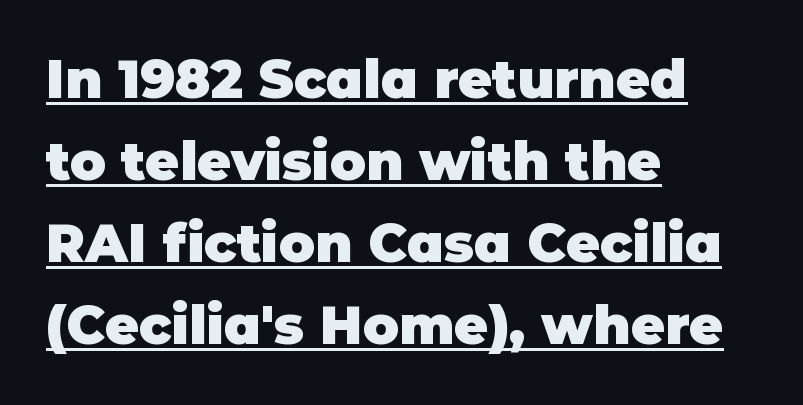
Q: Is the text bold? A: Yes.
Q: Is the text italic (slanted)? A: No, it is upright.
Q: Is the typeface a serif or a sans-serif typeface? A: Sans-serif.
Q: Is the text underlined? A: Yes.
Q: How is the paragraph aligned? A: Left-aligned.
Q: Is the spacing between letters normal or unusually wide? A: Normal.
Q: Is the spacing between lines tight, normal or loose? A: Normal.
Q: Width (condensed, normal, or wide)? A: Normal.
Q: Stroke contrast? A: Low.
Q: x-height? A: Large.
Q: Monospaced? A: No.
